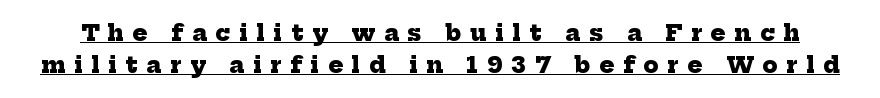
Underlining? Definitely there. Evenly set lines give the paragraph a standard silhouette. Caption: expanded tracking, letters set apart. Bold? Absolutely — the strokes are thick and heavy.
